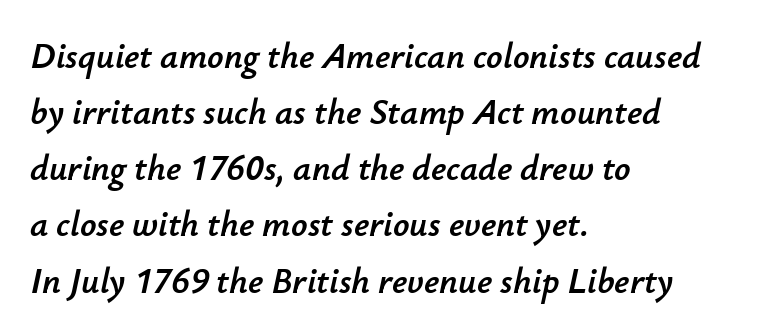
Q: Is the text italic (slanted)? A: Yes, it leans right by about 12 degrees.
Q: Is the text underlined? A: No.
Q: How is the paragraph aligned? A: Left-aligned.
Q: Is the spacing between letters normal or unusually wide? A: Normal.
Q: Is the spacing between lines tight, normal or loose? A: Normal.
Q: Width (condensed, normal, or wide)? A: Normal.
Q: Stroke contrast? A: Low.
Q: x-height? A: Small.
Q: Monospaced? A: No.
